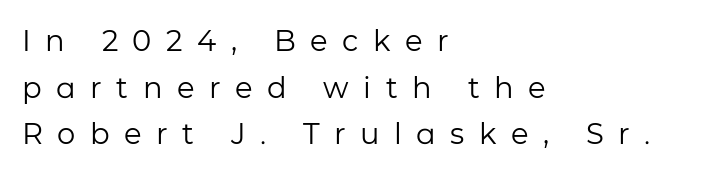
Posture: straight, roman, zero tilt. Check where the strokes stop: nothing finishes them off — pure sans. A bare baseline throughout the passage. Compared with typical paragraphs, the rows here are spaced about the same. Layout note: lines flush left. Stroke thickness stays within the range of a standard reading face or lighter.
